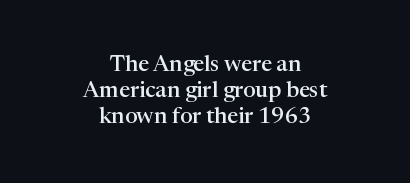
This is moderately heavy type, rendered in semibold. Notice how the passage keeps no hard edge, just a central spine. Does the lettering tilt? It doesn't — this is upright. Any mark beneath the type? The region is blank. Default kerning and tracking; the words read as compact shapes.
